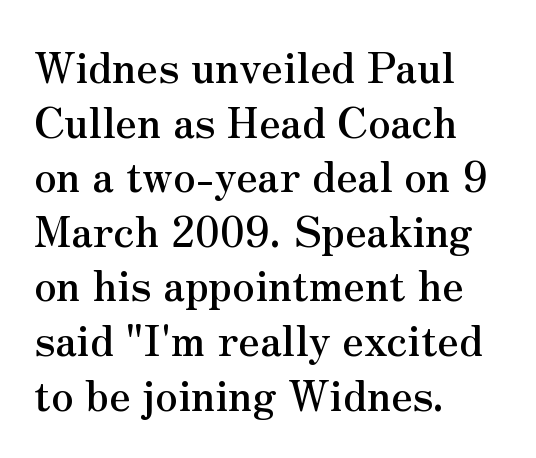
Q: Is the text italic (slanted)? A: No, it is upright.
Q: Is the typeface a serif or a sans-serif typeface? A: Serif.
Q: Is the text underlined? A: No.
Q: How is the paragraph aligned? A: Left-aligned.
Q: Is the spacing between letters normal or unusually wide? A: Normal.
Q: Is the spacing between lines tight, normal or loose? A: Normal.
Q: Width (condensed, normal, or wide)? A: Normal.
Q: Stroke contrast? A: Medium.
Q: x-height? A: Small.
Q: Monospaced? A: No.
